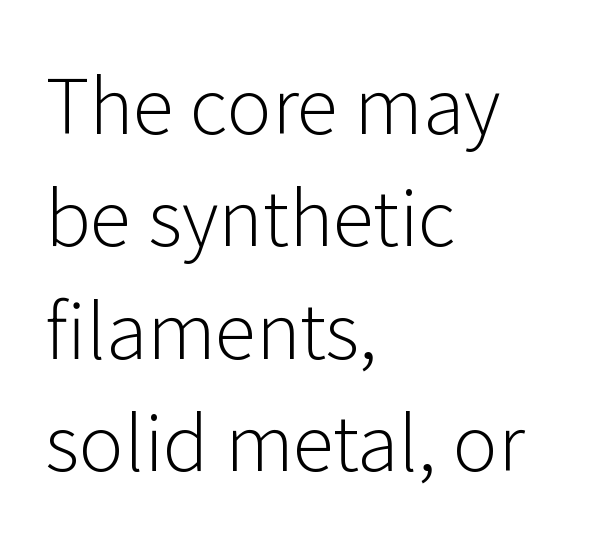
{"serif": "no", "italic": "no", "bold": "no", "weight": "light", "width": "normal", "stroke_contrast": "low", "x_height": "medium", "monospaced": "no", "underline": "no", "align": "left", "line_spacing": "normal", "line_spacing_ratio": 1.48, "letter_spacing": "normal", "letter_spacing_em": 0.0, "glyph_px": 76}
